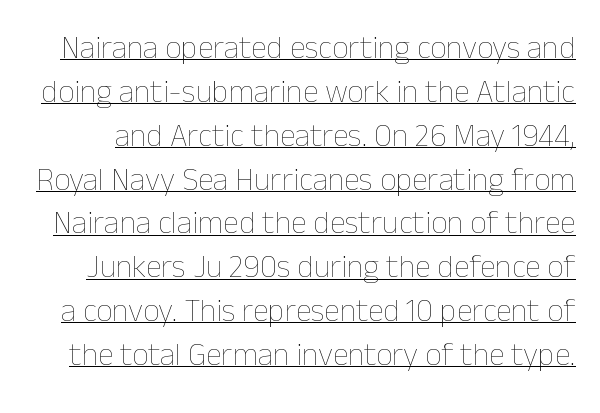
Q: Is the text bold? A: No.
Q: Is the text italic (slanted)? A: No, it is upright.
Q: Is the text underlined? A: Yes.
Q: Is the spacing between letters normal or unusually wide? A: Normal.
Q: Is the spacing between lines tight, normal or loose? A: Normal.
Q: Width (condensed, normal, or wide)? A: Normal.
Q: Stroke contrast? A: Low.
Q: x-height? A: Medium.
Q: Monospaced? A: No.
